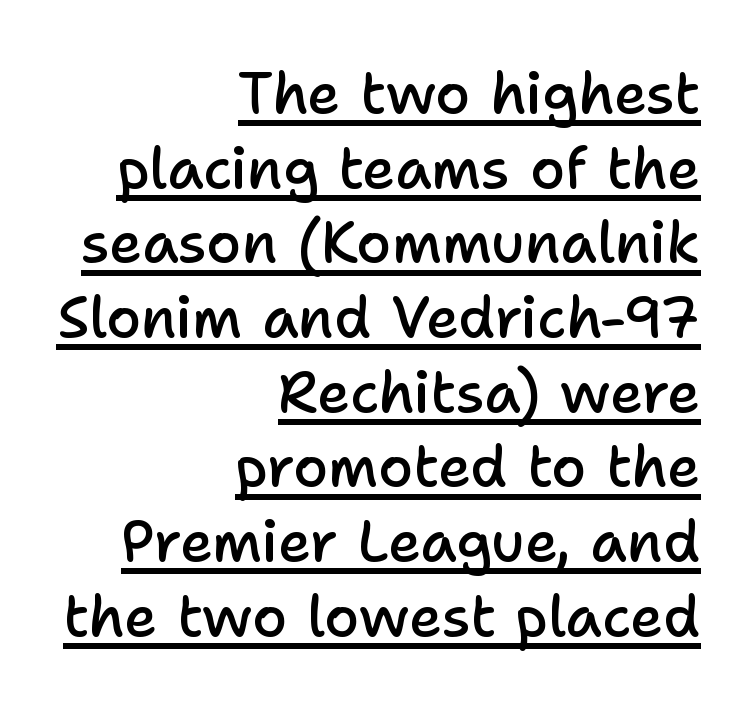
Its strokes are somewhat broadened, the hallmark of semibold type. The rendering uses natural spacing where letterforms have individual widths. This rendering leaves character spacing at its baseline value. Does the leading feel generous? No, just average.
